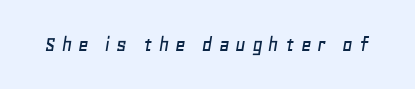
Q: Is the text italic (slanted)? A: Yes, it leans right by about 11 degrees.
Q: Is the text underlined? A: No.
Q: Is the spacing between letters normal or unusually wide? A: Unusually wide.
